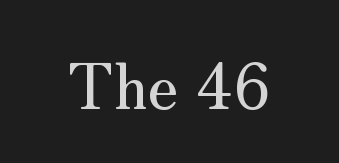
Looks like regular typesetting: each glyph gets only the width it needs. Every stem runs plumb, perpendicular to the baseline. Just letters on the line, the space beneath them empty. In terms of letterspacing, this is plain default setting. Serif or sans? Serif — the stroke terminals have little feet.
